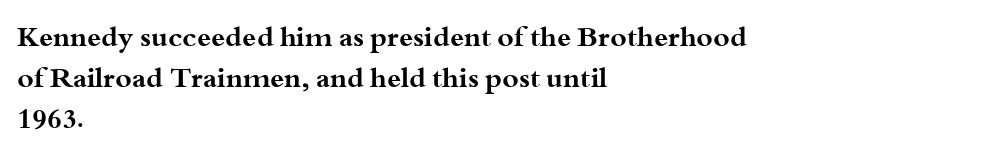
{"serif": "yes", "italic": "no", "bold": "yes", "weight": "bold", "width": "wide", "stroke_contrast": "medium", "x_height": "small", "monospaced": "no", "underline": "no", "align": "left", "line_spacing": "normal", "line_spacing_ratio": 1.46, "letter_spacing": "normal", "letter_spacing_em": 0.0, "glyph_px": 28}
